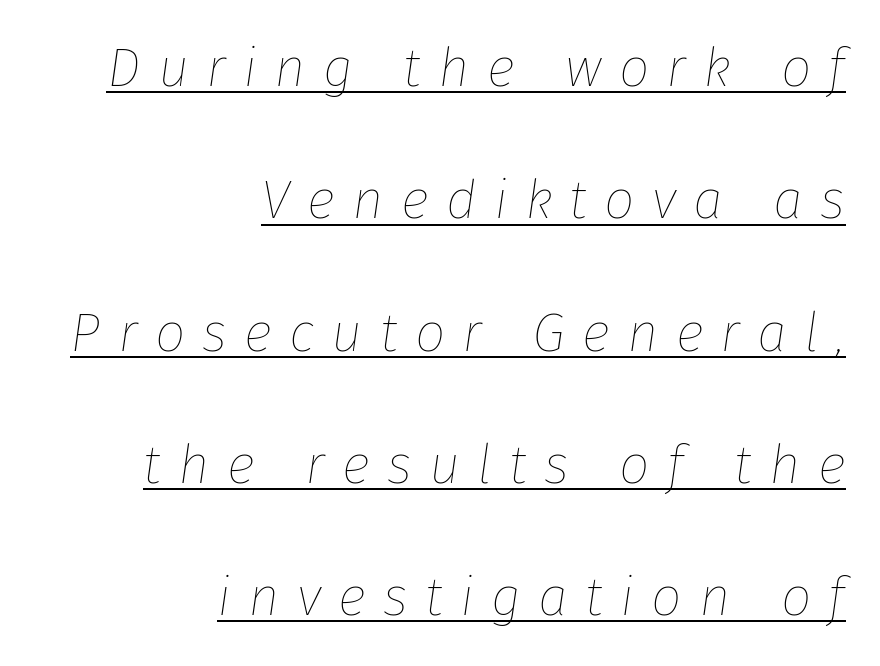
The image shows 54 px thin type, italic (leaning right); set right-aligned, loose line spacing (2.45x), unusually wide letter spacing (+0.32 em), underlined; low stroke contrast and a medium x-height.
